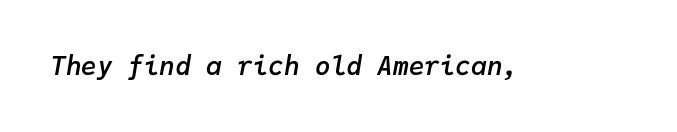
{"italic": "yes", "lean": "right", "slant_degrees": 9, "bold": "semi", "underline": "no", "letter_spacing": "normal", "letter_spacing_em": 0.0, "glyph_px": 26}
